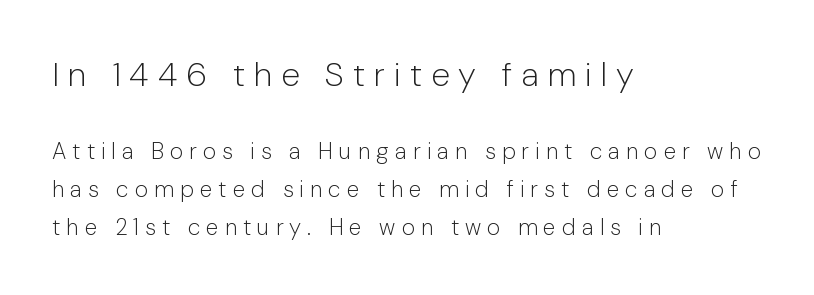
{"serif": "no", "italic": "no", "bold": "no", "weight": "light", "width": "normal", "stroke_contrast": "low", "x_height": "medium", "monospaced": "no", "underline": "no", "align": "left", "line_spacing": "normal", "line_spacing_ratio": 1.66, "letter_spacing": "wide", "letter_spacing_em": 0.26, "larger_block": "first", "size_ratio": 1.48, "glyph_px": 34}
